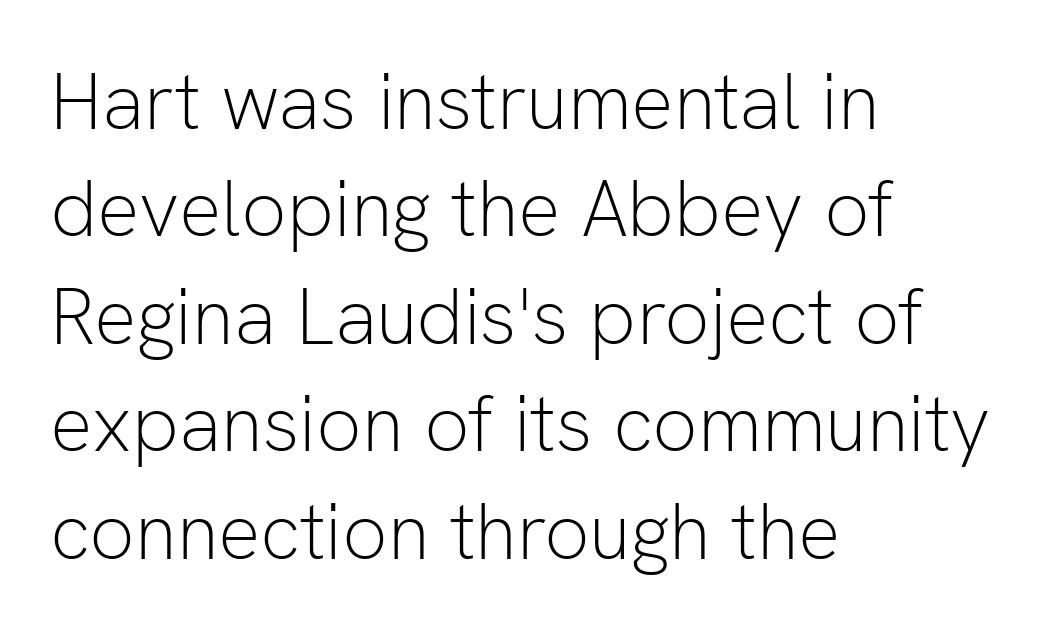
Q: Is the text bold? A: No.
Q: Is the text italic (slanted)? A: No, it is upright.
Q: Is the typeface a serif or a sans-serif typeface? A: Sans-serif.
Q: Is the text underlined? A: No.
Q: How is the paragraph aligned? A: Left-aligned.
Q: Is the spacing between letters normal or unusually wide? A: Normal.
Q: Is the spacing between lines tight, normal or loose? A: Normal.
Q: Width (condensed, normal, or wide)? A: Normal.
Q: Stroke contrast? A: Low.
Q: x-height? A: Medium.
Q: Monospaced? A: No.
